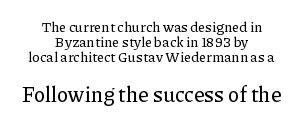
Q: Is the text italic (slanted)? A: No, it is upright.
Q: Is the text underlined? A: No.
Q: How is the paragraph aligned? A: Centered.
Q: Is the spacing between letters normal or unusually wide? A: Normal.
Q: Is the spacing between lines tight, normal or loose? A: Tight.
Q: Which block of text is set in a larger size, the first (top) or the second (bottom)? A: The second (bottom) one.
